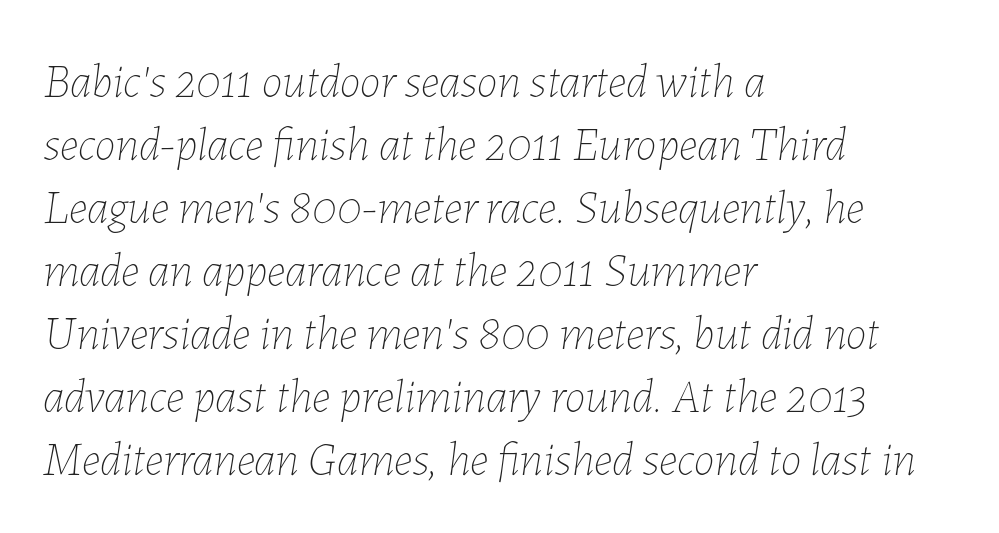
The specimen omits any rule beneath the text block's lines. Looking at the ascenders, they clearly lean. Stems and bowls with no extra thickness — not bold. These lines sit exactly where default settings would place them. Nothing unusual about the tracking: characters are spaced as the font intends. Visually the block forms a straight wall on the left and a jagged coastline on the right.
